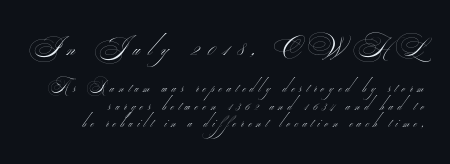
The image shows 25 px text type; set line spacing 1.22x, unusually wide letter spacing (+0.34 em), not underlined; the first (top) block is 1.79x larger.
